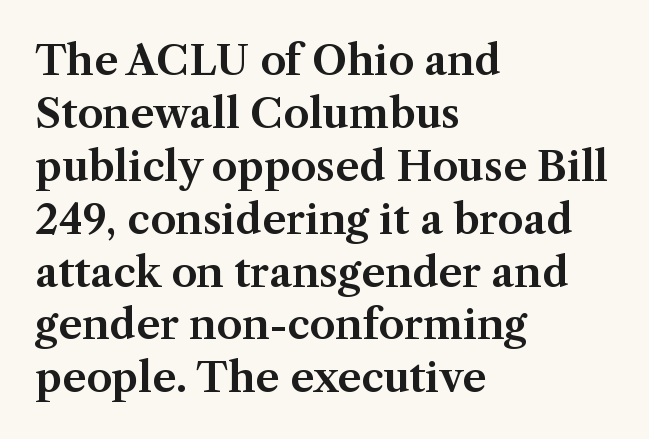
Q: Is the text italic (slanted)? A: No, it is upright.
Q: Is the typeface a serif or a sans-serif typeface? A: Serif.
Q: Is the text underlined? A: No.
Q: How is the paragraph aligned? A: Left-aligned.
Q: Is the spacing between letters normal or unusually wide? A: Normal.
Q: Is the spacing between lines tight, normal or loose? A: Normal.
Q: Width (condensed, normal, or wide)? A: Normal.
Q: Stroke contrast? A: Medium.
Q: x-height? A: Medium.
Q: Monospaced? A: No.
